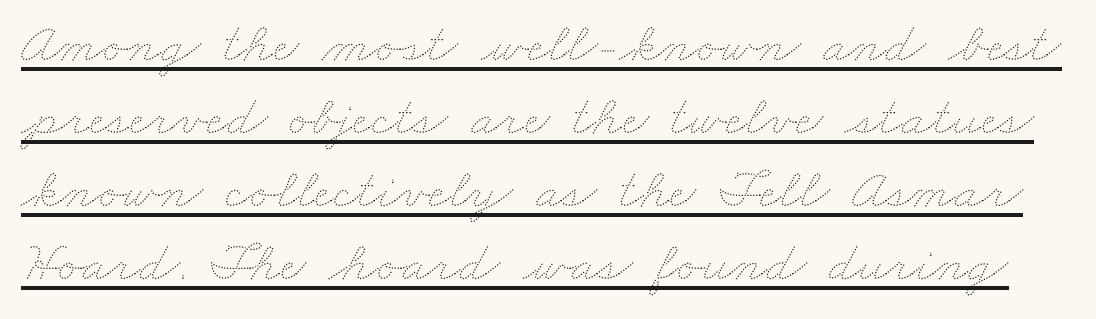
The image shows 57 px thin, wide type; set normal line spacing (1.28x), normal letter spacing, underlined; medium stroke contrast and a small x-height.
